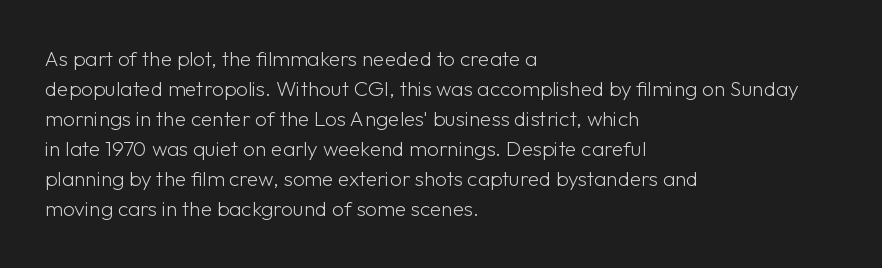
Q: Is the text bold? A: No.
Q: Is the text italic (slanted)? A: No, it is upright.
Q: Is the text underlined? A: No.
Q: How is the paragraph aligned? A: Left-aligned.
Q: Is the spacing between letters normal or unusually wide? A: Normal.
Q: Is the spacing between lines tight, normal or loose? A: Normal.
